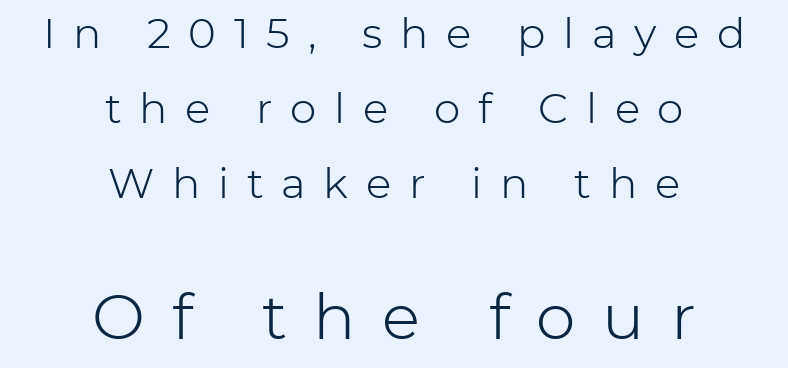
The passage shown is not underscored anywhere. This sample has the flowing, uneven cadence of proportional lettering. Someone cranked the tracking dial way up on this one. Posture: vertical.
